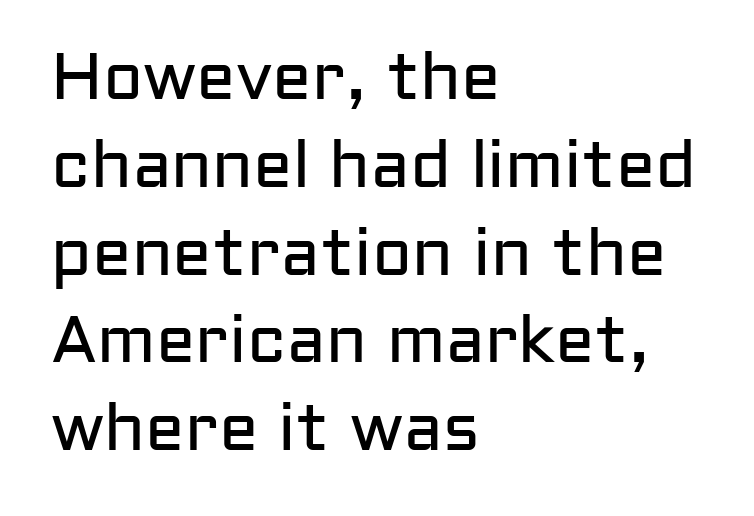
Q: Is the text bold? A: No.
Q: Is the text italic (slanted)? A: No, it is upright.
Q: Is the typeface a serif or a sans-serif typeface? A: Sans-serif.
Q: Is the text underlined? A: No.
Q: How is the paragraph aligned? A: Left-aligned.
Q: Is the spacing between letters normal or unusually wide? A: Normal.
Q: Is the spacing between lines tight, normal or loose? A: Normal.
Q: Width (condensed, normal, or wide)? A: Normal.
Q: Stroke contrast? A: Low.
Q: x-height? A: Medium.
Q: Monospaced? A: No.
